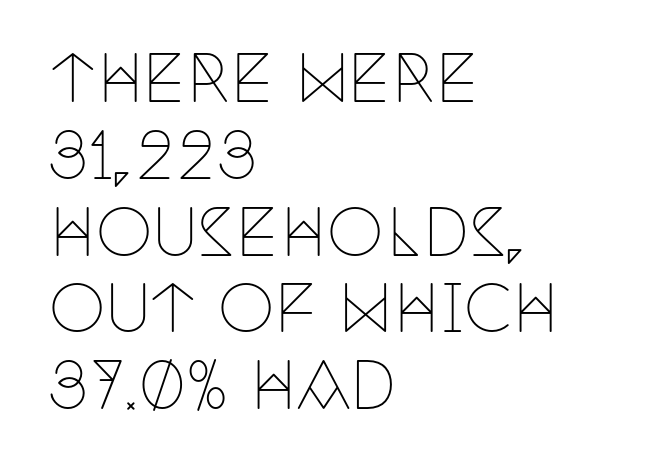
{"serif": "yes", "italic": "no", "bold": "no", "weight": "thin", "width": "condensed", "stroke_contrast": "low", "x_height": "large", "monospaced": "no", "underline": "no", "align": "left", "line_spacing_ratio": 1.2, "letter_spacing": "normal", "letter_spacing_em": 0.0, "glyph_px": 64}
